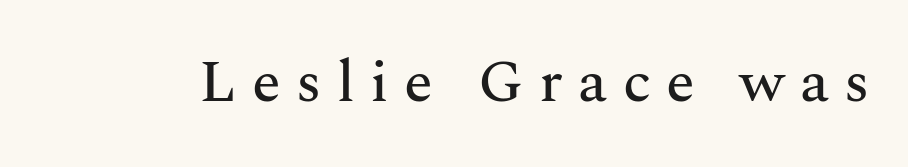
The image shows 59 px serif type, upright; set unusually wide letter spacing (+0.26 em), not underlined; medium stroke contrast and a medium x-height.
